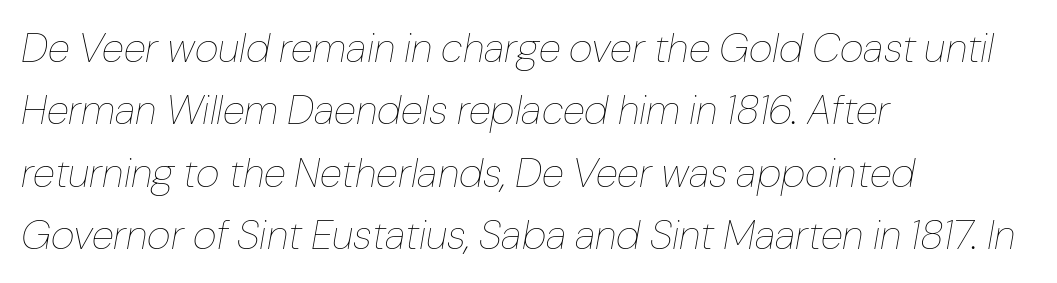
Q: Is the text bold? A: No.
Q: Is the text italic (slanted)? A: Yes, it leans right by about 10 degrees.
Q: Is the text underlined? A: No.
Q: How is the paragraph aligned? A: Left-aligned.
Q: Is the spacing between letters normal or unusually wide? A: Normal.
Q: Is the spacing between lines tight, normal or loose? A: Normal.
Q: Width (condensed, normal, or wide)? A: Normal.
Q: Stroke contrast? A: Low.
Q: x-height? A: Medium.
Q: Monospaced? A: No.
